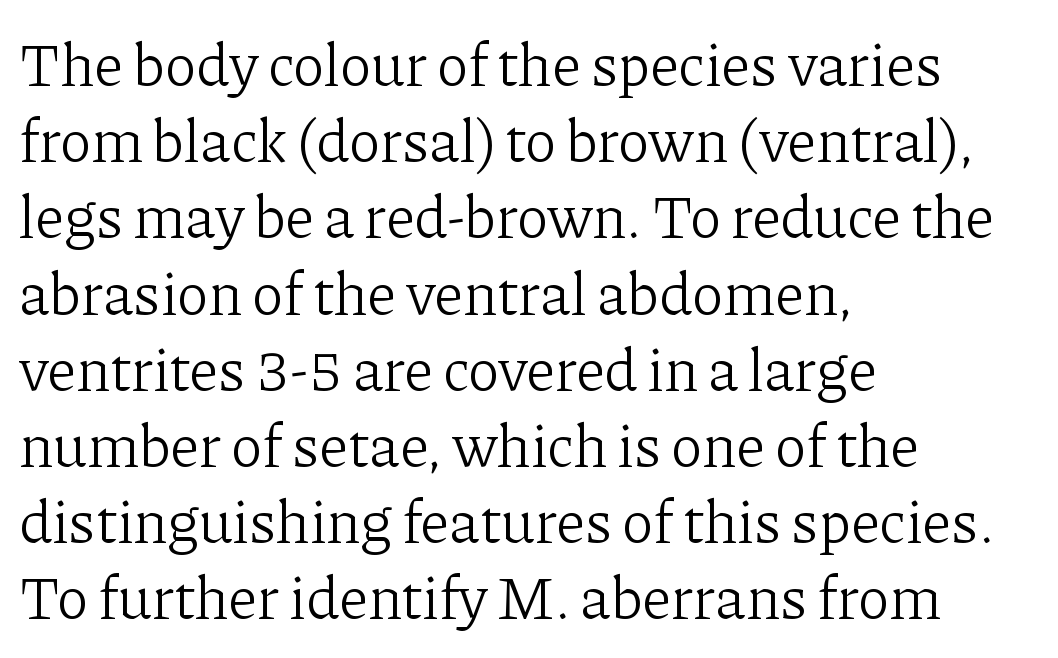
{"serif": "yes", "italic": "no", "bold": "no", "weight": "light", "width": "normal", "stroke_contrast": "low", "x_height": "medium", "monospaced": "no", "underline": "no", "align": "left", "line_spacing": "normal", "line_spacing_ratio": 1.27, "letter_spacing": "normal", "letter_spacing_em": 0.0, "glyph_px": 60}
